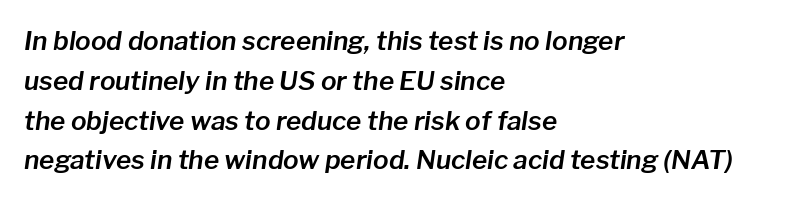
Q: Is the text italic (slanted)? A: Yes, it leans right by about 8 degrees.
Q: Is the text underlined? A: No.
Q: How is the paragraph aligned? A: Left-aligned.
Q: Is the spacing between letters normal or unusually wide? A: Normal.
Q: Is the spacing between lines tight, normal or loose? A: Normal.
